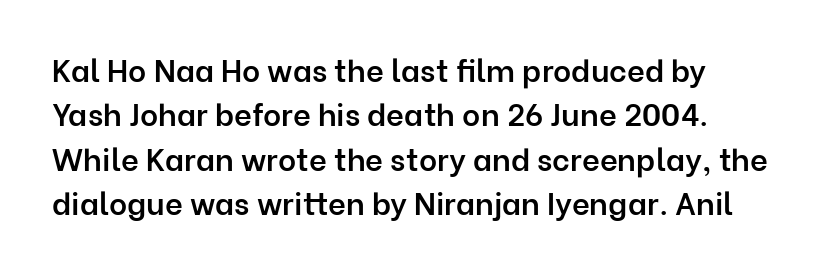
{"serif": "no", "italic": "no", "bold": "semi", "weight": "semibold", "width": "normal", "stroke_contrast": "low", "x_height": "medium", "monospaced": "no", "underline": "no", "align": "left", "line_spacing": "normal", "line_spacing_ratio": 1.43, "letter_spacing": "normal", "letter_spacing_em": 0.0, "glyph_px": 31}
